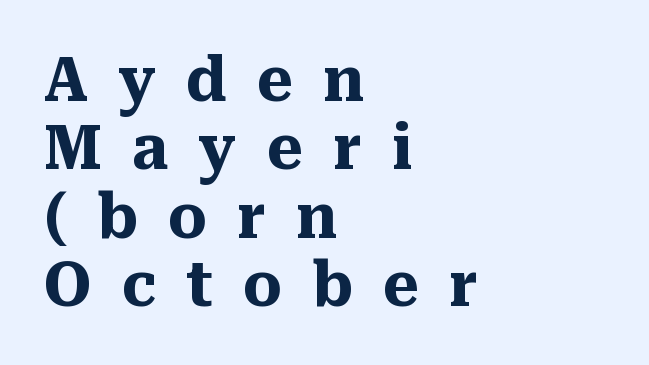
The words here are not underlined. On the weight axis this lands at bold, roughly 700. The paragraph has a hard left edge and a soft right edge. The face used here is proportionally spaced, like ordinary book or web type. Stroke terminals: seriffed. Closely set lines give the paragraph a compact silhouette.
